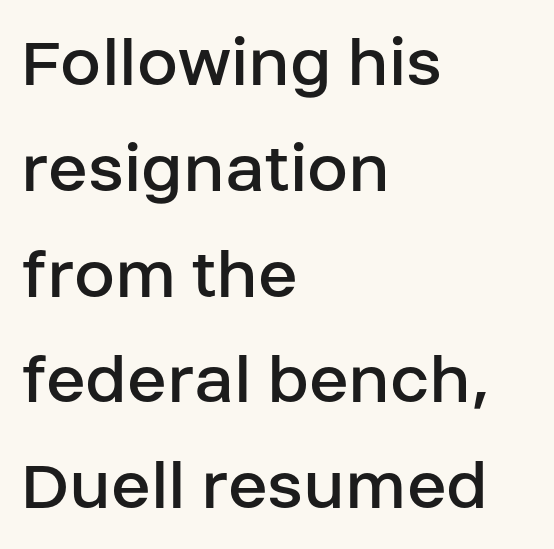
{"serif": "no", "italic": "no", "bold": "no", "weight": "regular", "width": "normal", "stroke_contrast": "low", "x_height": "large", "monospaced": "no", "underline": "no", "align": "left", "line_spacing": "normal", "line_spacing_ratio": 1.43, "letter_spacing": "normal", "letter_spacing_em": 0.0, "glyph_px": 74}
